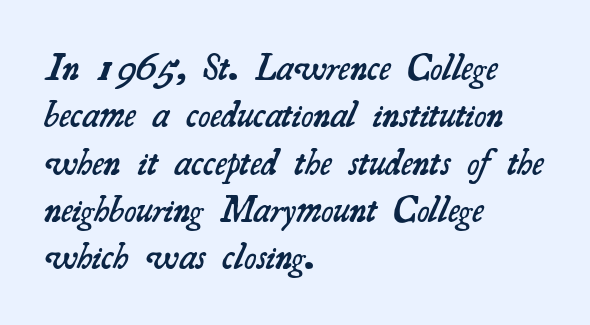
Q: Is the text bold? A: Semi-bold.
Q: Is the typeface a serif or a sans-serif typeface? A: Serif.
Q: Is the text underlined? A: No.
Q: How is the paragraph aligned? A: Left-aligned.
Q: Is the spacing between letters normal or unusually wide? A: Normal.
Q: Is the spacing between lines tight, normal or loose? A: Normal.
Q: Width (condensed, normal, or wide)? A: Normal.
Q: Stroke contrast? A: Medium.
Q: x-height? A: Small.
Q: Monospaced? A: No.
